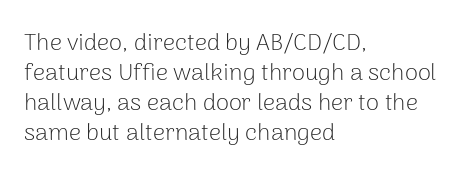
Q: Is the text bold? A: No.
Q: Is the text italic (slanted)? A: No, it is upright.
Q: Is the text underlined? A: No.
Q: How is the paragraph aligned? A: Left-aligned.
Q: Is the spacing between letters normal or unusually wide? A: Normal.
Q: Is the spacing between lines tight, normal or loose? A: Normal.
